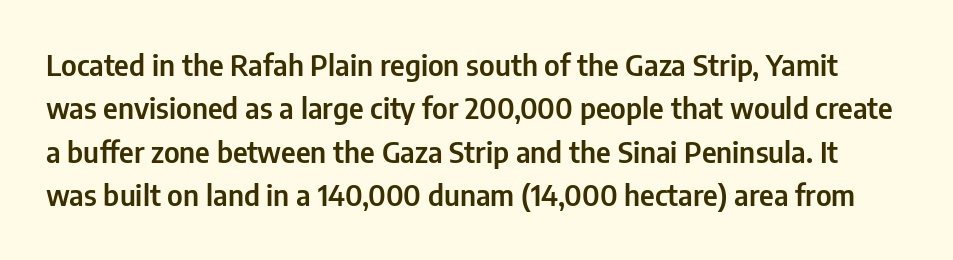
Q: Is the text italic (slanted)? A: No, it is upright.
Q: Is the typeface a serif or a sans-serif typeface? A: Sans-serif.
Q: Is the text underlined? A: No.
Q: Is the spacing between letters normal or unusually wide? A: Normal.
Q: Is the spacing between lines tight, normal or loose? A: Normal.
Q: Width (condensed, normal, or wide)? A: Condensed.
Q: Stroke contrast? A: Low.
Q: x-height? A: Medium.
Q: Monospaced? A: No.
